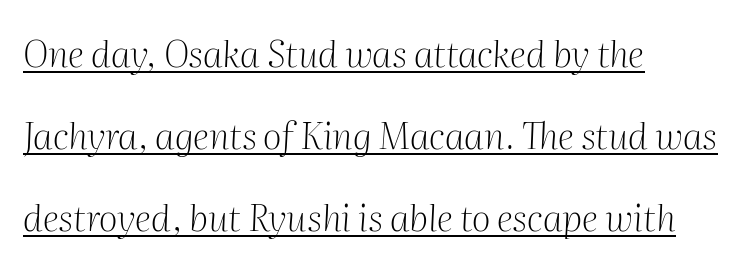
The image shows 37 px light serif type, italic (leaning right); set left-aligned, loose line spacing (2.22x), normal letter spacing, underlined; medium stroke contrast and a medium x-height.
